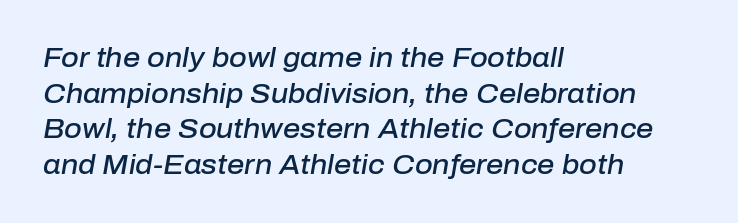
Rule under the text: the space is simply empty. A somewhat darkened texture: the type is semibold rather than bold. The typography opts for an oblique posture over an upright one. The line texture is even and compact thanks to regular tracking. Notice how the passage keeps a crisp vertical edge on the left only. These lines sit exactly where default settings would place them.
